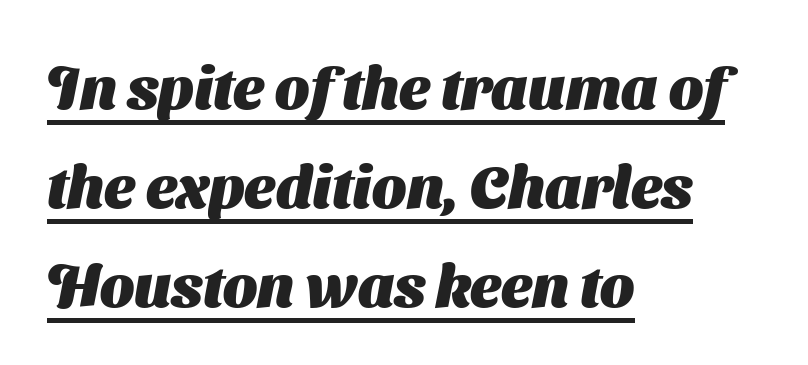
{"serif": "no", "bold": "yes", "weight": "heavy", "width": "normal", "stroke_contrast": "medium", "x_height": "medium", "monospaced": "no", "underline": "yes", "align": "left", "line_spacing": "normal", "line_spacing_ratio": 1.65, "letter_spacing": "normal", "letter_spacing_em": 0.0, "glyph_px": 60}
